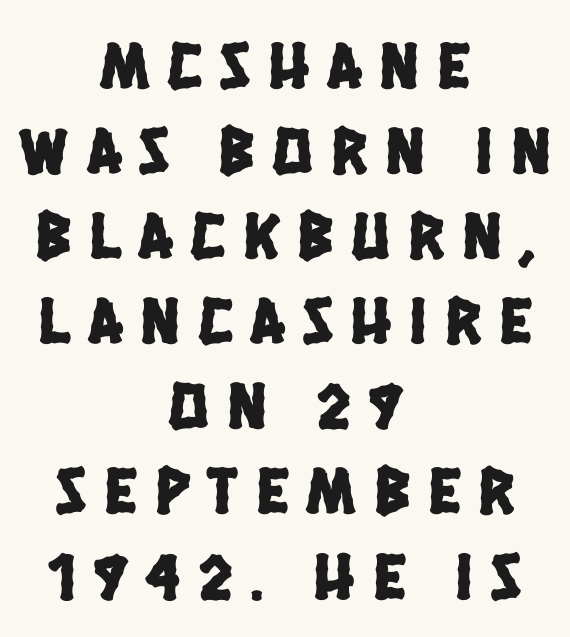
{"serif": "no", "width": "condensed", "stroke_contrast": "low", "x_height": "large", "monospaced": "no", "underline": "no", "align": "center", "line_spacing": "normal", "line_spacing_ratio": 1.27, "letter_spacing": "wide", "letter_spacing_em": 0.27, "glyph_px": 67}
